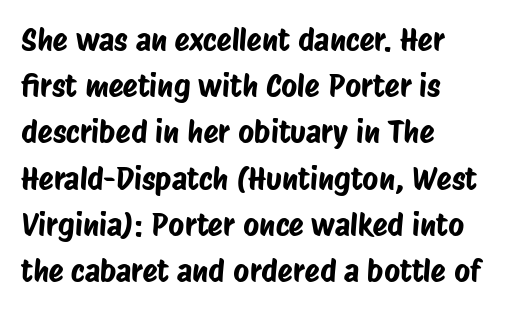
Q: Is the typeface a serif or a sans-serif typeface? A: Sans-serif.
Q: Is the text underlined? A: No.
Q: How is the paragraph aligned? A: Left-aligned.
Q: Is the spacing between letters normal or unusually wide? A: Normal.
Q: Is the spacing between lines tight, normal or loose? A: Normal.
Q: Width (condensed, normal, or wide)? A: Condensed.
Q: Stroke contrast? A: Low.
Q: x-height? A: Large.
Q: Monospaced? A: No.
